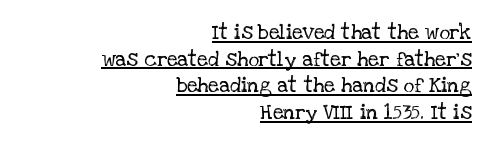
{"italic": "no", "bold": "no", "underline": "yes", "align": "right", "line_spacing": "normal", "line_spacing_ratio": 1.27, "letter_spacing": "normal", "letter_spacing_em": 0.0, "glyph_px": 21}
